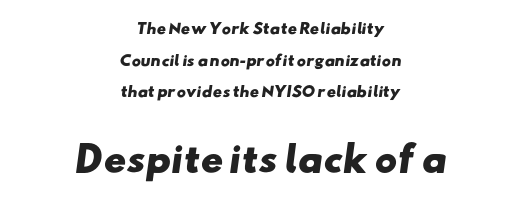
Q: Is the text bold? A: Yes.
Q: Is the typeface a serif or a sans-serif typeface? A: Sans-serif.
Q: Is the text underlined? A: No.
Q: How is the paragraph aligned? A: Centered.
Q: Is the spacing between letters normal or unusually wide? A: Normal.
Q: Is the spacing between lines tight, normal or loose? A: Loose.
Q: Which block of text is set in a larger size, the first (top) or the second (bottom)? A: The second (bottom) one.
Q: Width (condensed, normal, or wide)? A: Wide.
Q: Stroke contrast? A: Low.
Q: x-height? A: Small.
Q: Monospaced? A: No.
